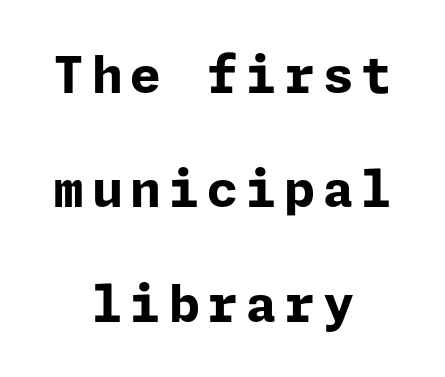
Is the type bold? Yes — the strokes are clearly thick and heavy. Regarding leading, the lines here are spaced well apart. The type family on display is of the sans-serif kind. These lines were composed using upright roman letters. Descenders hang freely into open space.
